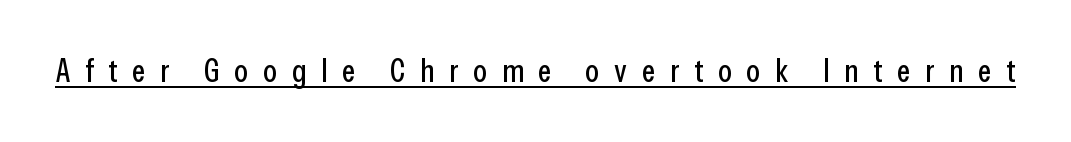
The image shows 32 px condensed sans-serif type, upright; set unusually wide letter spacing (+0.46 em), underlined; low stroke contrast and a medium x-height.
